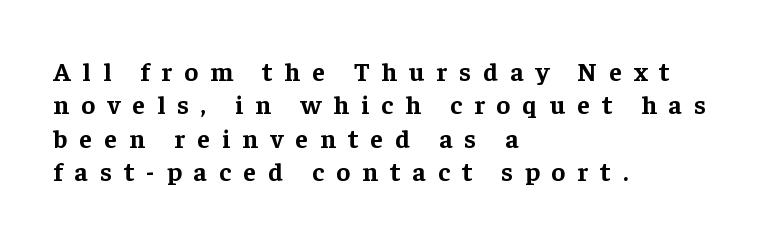
The face used here has the dense, thick strokes of a bold. One glance says typical: line gaps are just what's usual. Left-aligned paragraph, ragged on the right. A clean baseline with only descenders dipping below it. Vertical strokes here are truly vertical. Glyph-to-glyph distance is far greater than everyday printed text.
